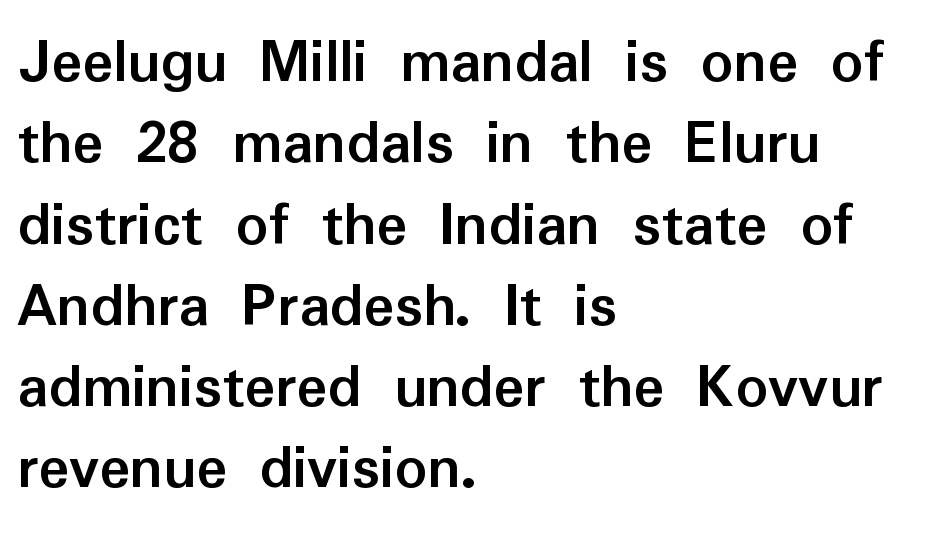
Q: Is the text bold? A: Yes.
Q: Is the text italic (slanted)? A: No, it is upright.
Q: Is the typeface a serif or a sans-serif typeface? A: Sans-serif.
Q: Is the text underlined? A: No.
Q: How is the paragraph aligned? A: Left-aligned.
Q: Is the spacing between letters normal or unusually wide? A: Normal.
Q: Is the spacing between lines tight, normal or loose? A: Normal.
Q: Width (condensed, normal, or wide)? A: Normal.
Q: Stroke contrast? A: Low.
Q: x-height? A: Medium.
Q: Monospaced? A: No.
